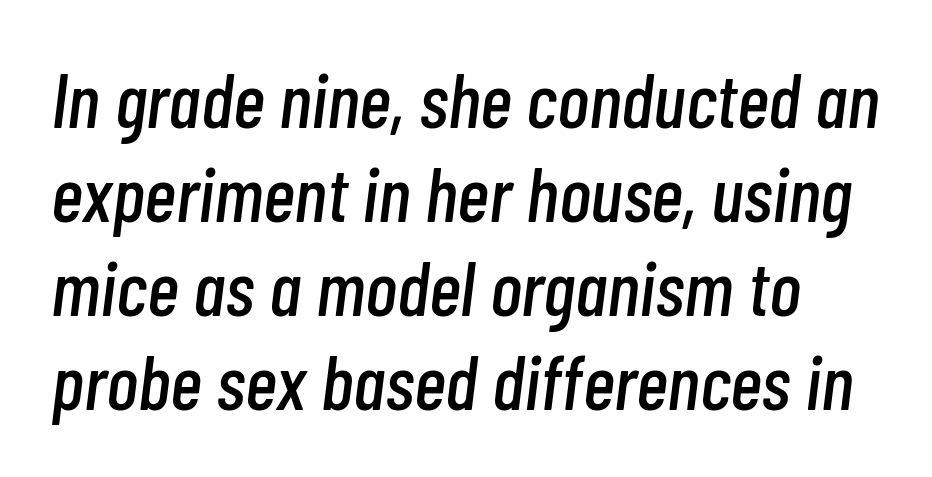
{"italic": "yes", "lean": "right", "slant_degrees": 7, "width": "condensed", "stroke_contrast": "low", "x_height": "medium", "monospaced": "no", "underline": "no", "line_spacing_ratio": 1.22, "letter_spacing": "normal", "letter_spacing_em": 0.0, "glyph_px": 77}
